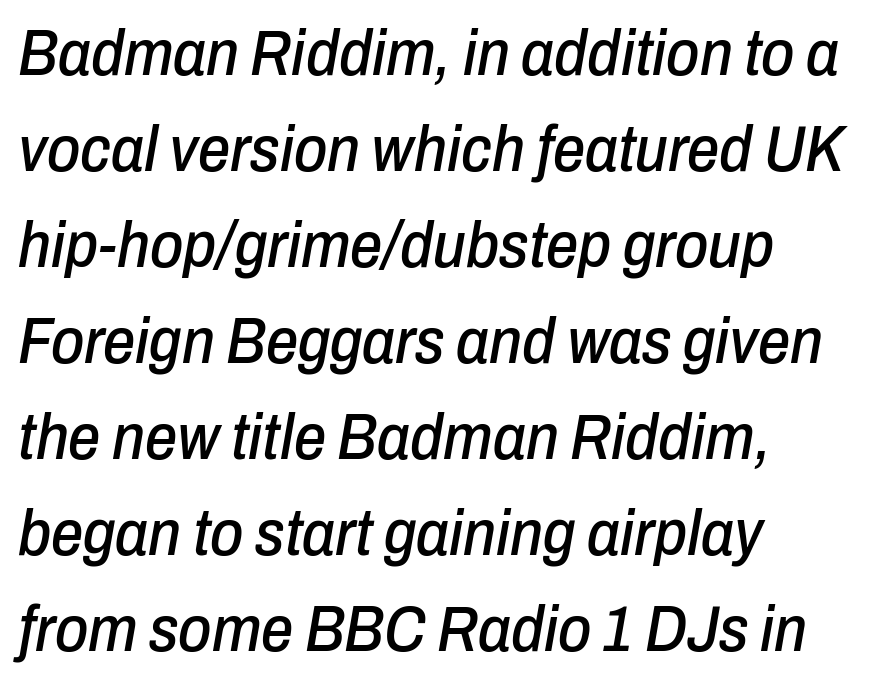
{"italic": "yes", "lean": "right", "slant_degrees": 10, "width": "condensed", "stroke_contrast": "low", "x_height": "medium", "monospaced": "no", "underline": "no", "align": "left", "line_spacing": "normal", "line_spacing_ratio": 1.5, "letter_spacing": "normal", "letter_spacing_em": 0.0, "glyph_px": 64}
